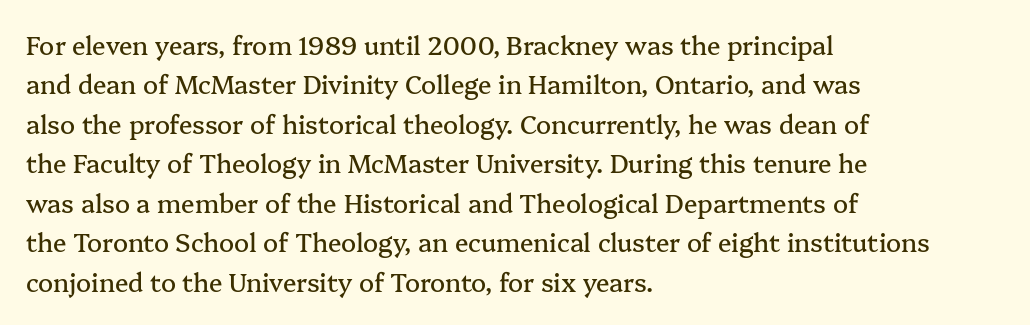
The setting favours the left margin, as ordinary paragraphs usually do. Is there any slant? The stems are plumb. A bare baseline throughout the passage. The letterforms sit shoulder to shoulder at normal distance. These lines sit exactly where default settings would place them.
